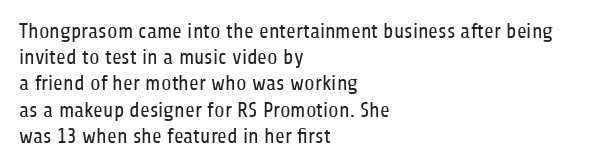
Q: Is the text bold? A: No.
Q: Is the text italic (slanted)? A: No, it is upright.
Q: Is the text underlined? A: No.
Q: How is the paragraph aligned? A: Left-aligned.
Q: Is the spacing between letters normal or unusually wide? A: Normal.
Q: Is the spacing between lines tight, normal or loose? A: Normal.
